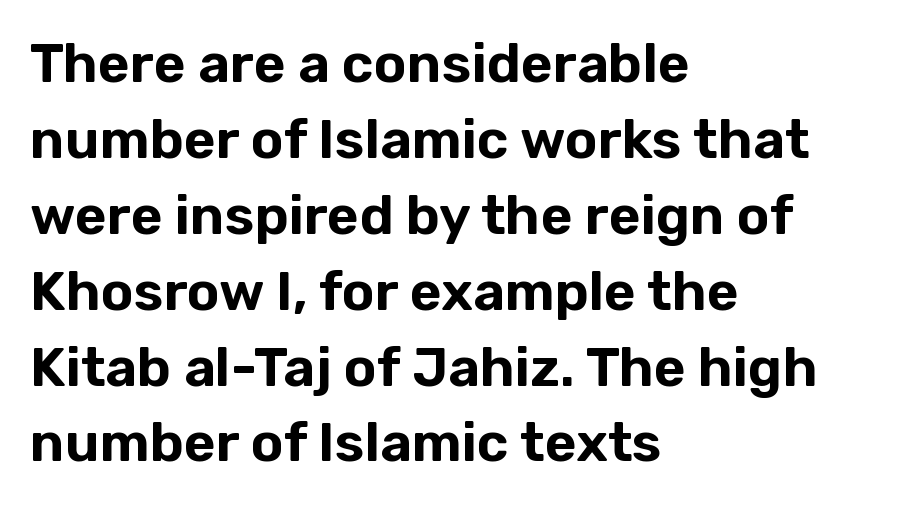
The designer went with a sans here, leaving each stem footless. This sample has the flowing, uneven cadence of proportional lettering. Tall strokes in this sample are plumb rather than angled. Honestly, there is no underline to notice here at all. The space between consecutive lines is moderate.
